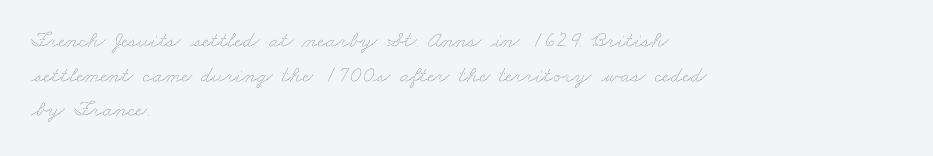
The image shows 23 px text type; set left-aligned, normal line spacing (1.51x), normal letter spacing, not underlined.
